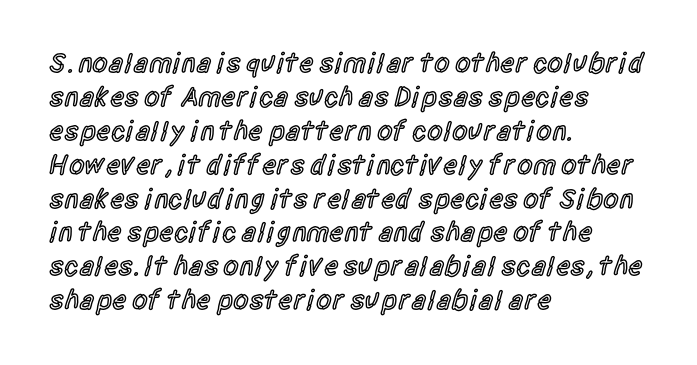
The image shows 28 px semibold, condensed sans-serif type; set left-aligned, line spacing 1.21x, normal letter spacing, not underlined; a large x-height.
